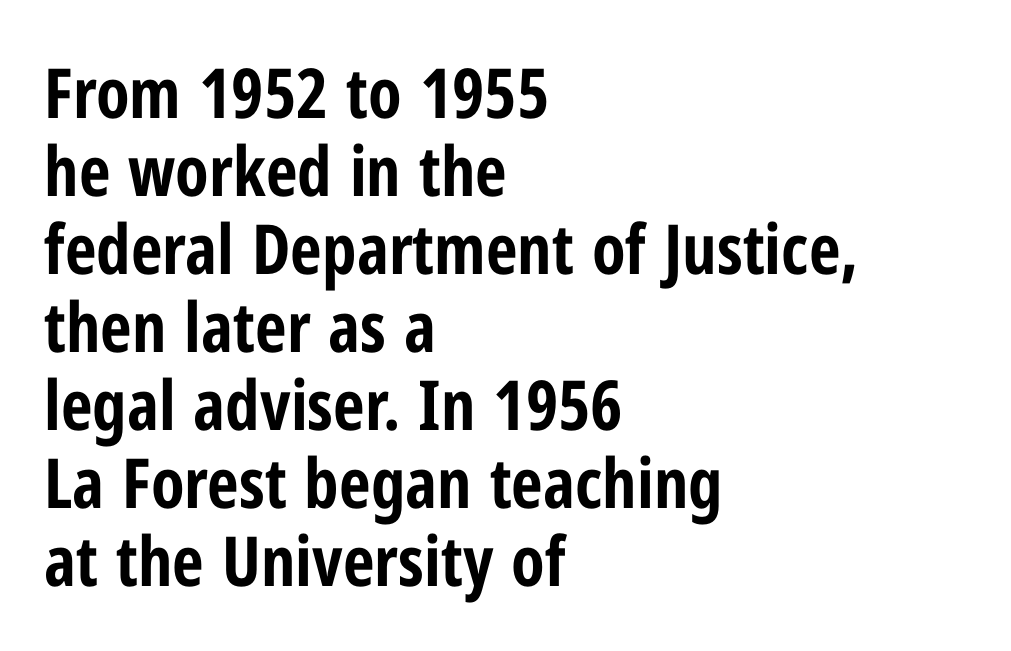
Q: Is the text bold? A: Yes.
Q: Is the text italic (slanted)? A: No, it is upright.
Q: Is the typeface a serif or a sans-serif typeface? A: Sans-serif.
Q: Is the text underlined? A: No.
Q: How is the paragraph aligned? A: Left-aligned.
Q: Is the spacing between letters normal or unusually wide? A: Normal.
Q: Is the spacing between lines tight, normal or loose? A: Tight.
Q: Width (condensed, normal, or wide)? A: Condensed.
Q: Stroke contrast? A: Low.
Q: x-height? A: Medium.
Q: Monospaced? A: No.
